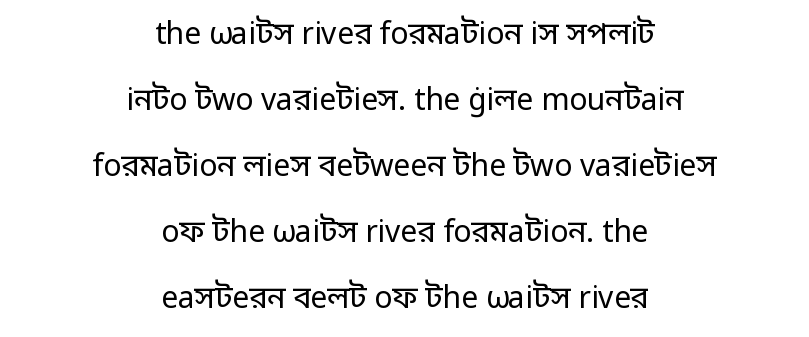
Vertical stems look standard width or narrower in stroke. Regarding leading, the lines here are spaced well apart. You could not count columns in this text — the font is proportionally spaced. Examine the stroke ends and you'll find no serifs.
